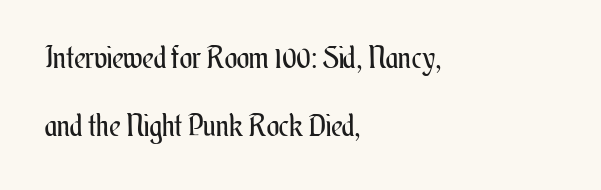
Quick note: underline off. Each line starts at the same left margin while the right side varies. Does the lettering tilt? It doesn't — this is upright. Each new line begins a long way beneath the previous one.
